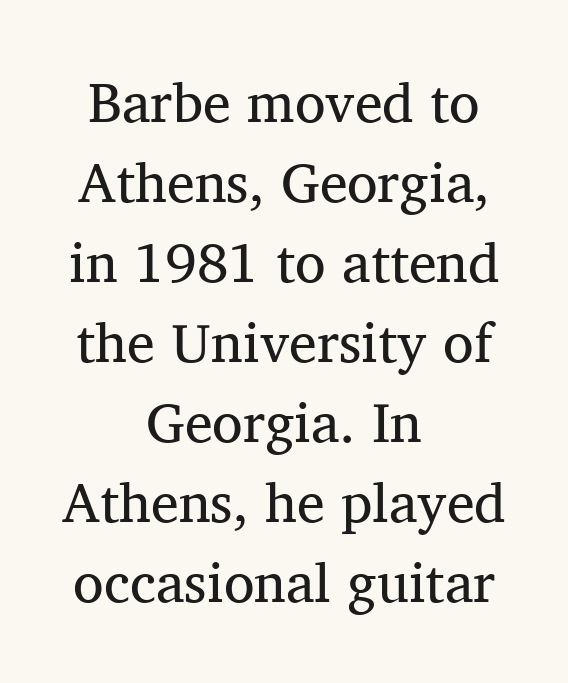
{"serif": "yes", "italic": "no", "bold": "no", "weight": "regular", "width": "normal", "stroke_contrast": "medium", "x_height": "medium", "monospaced": "no", "underline": "no", "align": "center", "line_spacing": "normal", "line_spacing_ratio": 1.43, "letter_spacing": "normal", "letter_spacing_em": 0.0, "glyph_px": 56}
